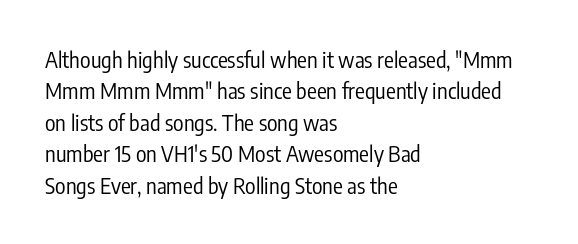
{"italic": "no", "bold": "no", "underline": "no", "align": "left", "line_spacing": "normal", "line_spacing_ratio": 1.43, "letter_spacing": "normal", "letter_spacing_em": 0.0, "glyph_px": 22}
